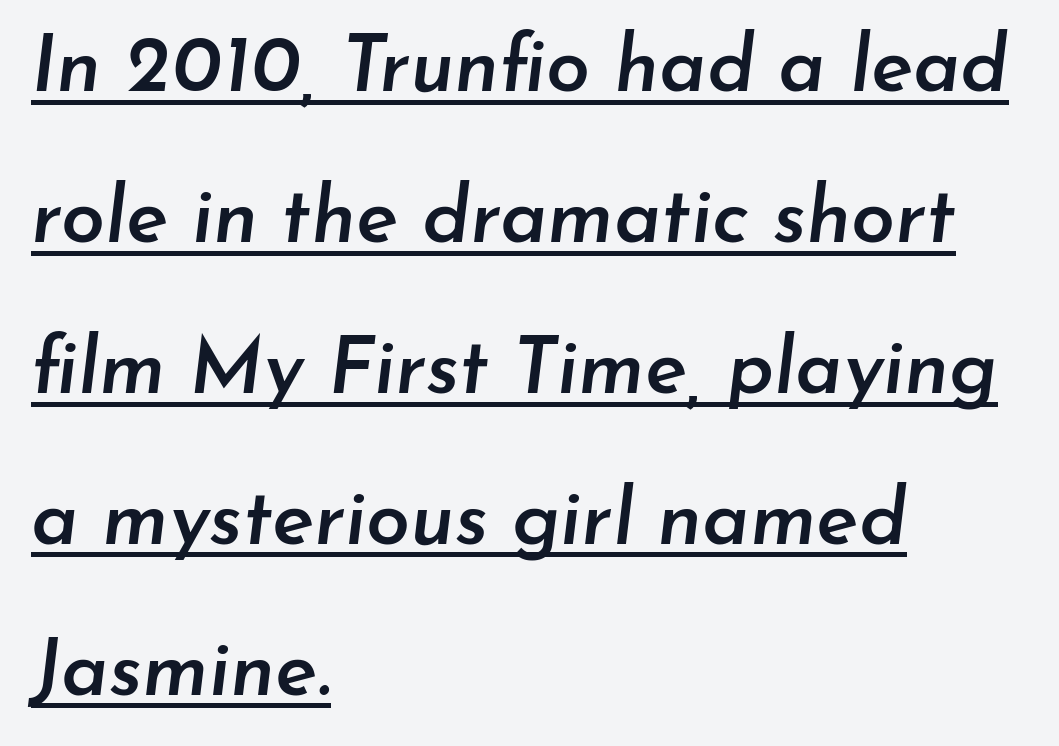
{"italic": "yes", "lean": "right", "slant_degrees": 7, "bold": "semi", "weight": "semibold", "width": "normal", "stroke_contrast": "low", "x_height": "small", "monospaced": "no", "underline": "yes", "align": "left", "line_spacing": "loose", "line_spacing_ratio": 1.91, "letter_spacing": "normal", "letter_spacing_em": 0.0, "glyph_px": 79}
